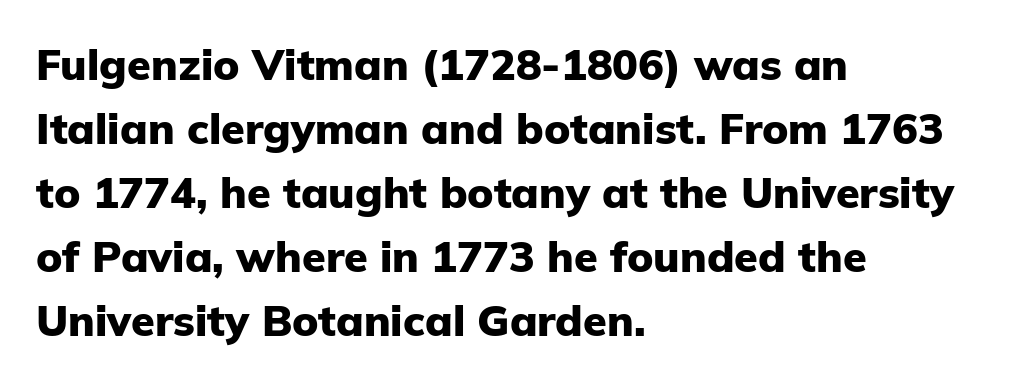
The letters stand straight up with perfectly vertical stems. The sample has been set heavy, in full bold. Here the glyphs are tracked normally, forming tight word shapes. Descenders hang freely into open space.
